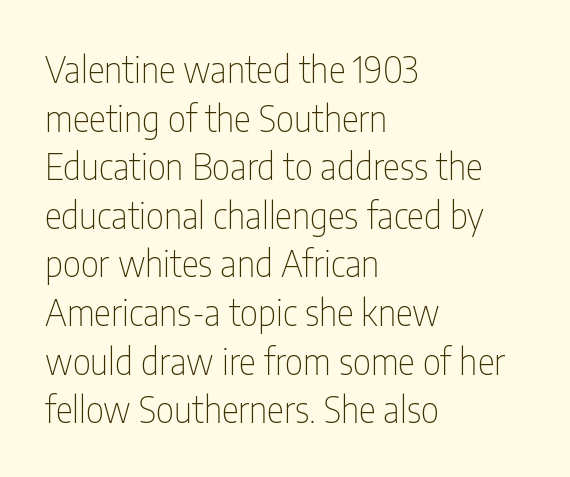
{"serif": "no", "italic": "no", "bold": "no", "weight": "thin", "width": "condensed", "stroke_contrast": "low", "x_height": "medium", "monospaced": "no", "underline": "no", "align": "left", "line_spacing": "normal", "line_spacing_ratio": 1.35, "letter_spacing": "normal", "letter_spacing_em": 0.0, "glyph_px": 36}
